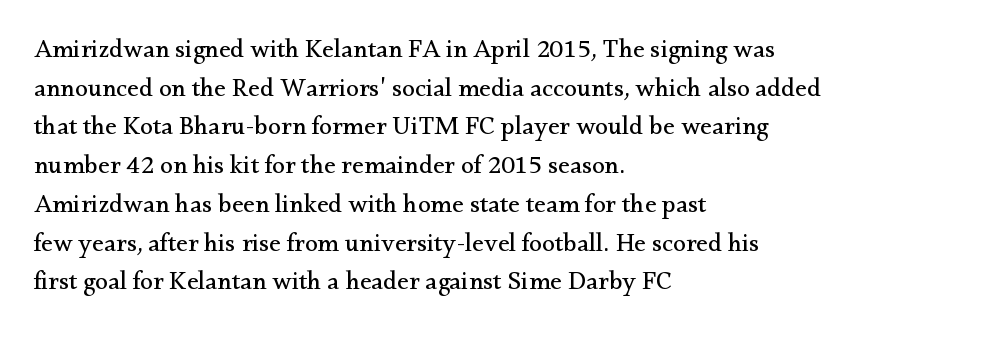
Q: Is the text bold? A: No.
Q: Is the text italic (slanted)? A: No, it is upright.
Q: Is the text underlined? A: No.
Q: How is the paragraph aligned? A: Left-aligned.
Q: Is the spacing between letters normal or unusually wide? A: Normal.
Q: Is the spacing between lines tight, normal or loose? A: Normal.
